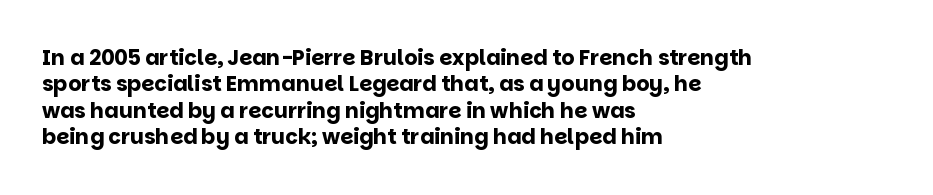
What weight is shown? A full bold with thick strokes. The lettering holds an erect, upright posture throughout. Plain, unruled lines of type. The rendering keeps characters at their native spacing. Leading: standard.
